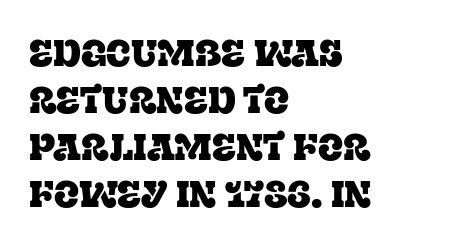
Q: Is the text italic (slanted)? A: No, it is upright.
Q: Is the typeface a serif or a sans-serif typeface? A: Serif.
Q: Is the text underlined? A: No.
Q: How is the paragraph aligned? A: Left-aligned.
Q: Is the spacing between letters normal or unusually wide? A: Normal.
Q: Is the spacing between lines tight, normal or loose? A: Normal.
Q: Width (condensed, normal, or wide)? A: Normal.
Q: Stroke contrast? A: Low.
Q: x-height? A: Large.
Q: Monospaced? A: No.
